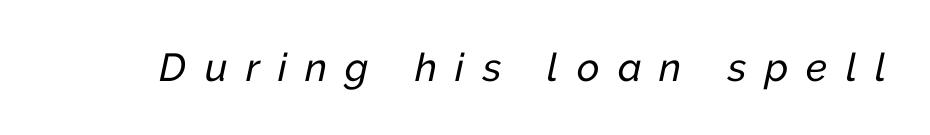
Q: Is the text italic (slanted)? A: Yes, it leans right by about 12 degrees.
Q: Is the text underlined? A: No.
Q: Is the spacing between letters normal or unusually wide? A: Unusually wide.
Q: Width (condensed, normal, or wide)? A: Normal.
Q: Stroke contrast? A: Low.
Q: x-height? A: Medium.
Q: Monospaced? A: No.
